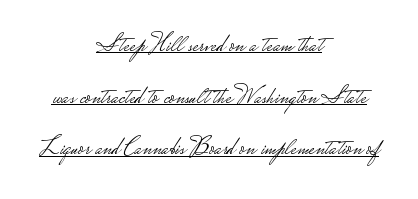
The image shows 25 px text type; set centered, loose line spacing (2.07x), normal letter spacing, underlined.
